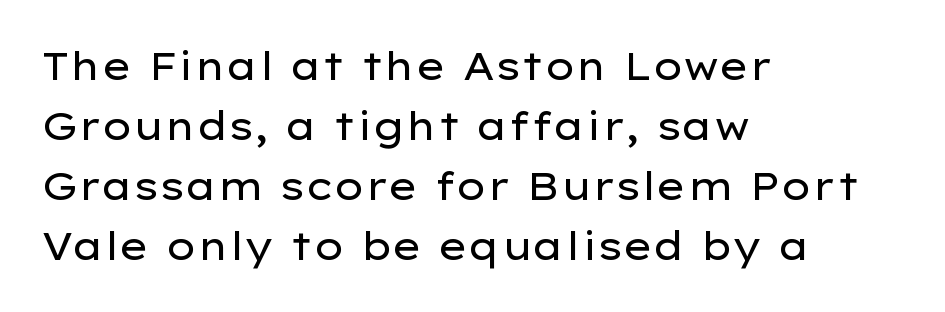
Check under the words: just untouched page. Do the letters lean? They stand straight. This sample is left-justified, so line endings fall wherever the words run out. The face used here is proportionally spaced, like ordinary book or web type. Grotesque or geometric, the face here clearly has no serifs. The block of text has a typical density, with ordinary space between rows.
